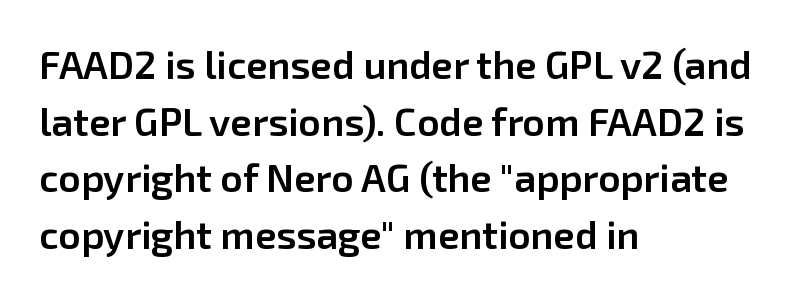
The image shows 39 px semibold sans-serif type, upright; set left-aligned, normal line spacing (1.45x), normal letter spacing, not underlined; low stroke contrast and a medium x-height.
